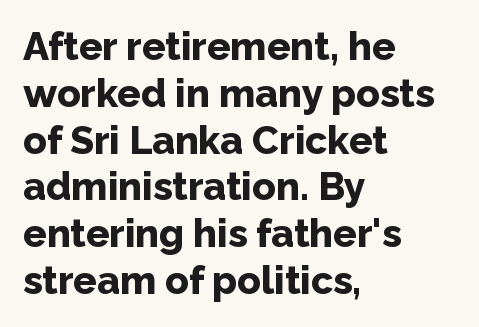
Q: Is the text bold? A: Yes.
Q: Is the text italic (slanted)? A: No, it is upright.
Q: Is the typeface a serif or a sans-serif typeface? A: Sans-serif.
Q: Is the text underlined? A: No.
Q: How is the paragraph aligned? A: Left-aligned.
Q: Is the spacing between letters normal or unusually wide? A: Normal.
Q: Width (condensed, normal, or wide)? A: Normal.
Q: Stroke contrast? A: Low.
Q: x-height? A: Medium.
Q: Monospaced? A: No.
